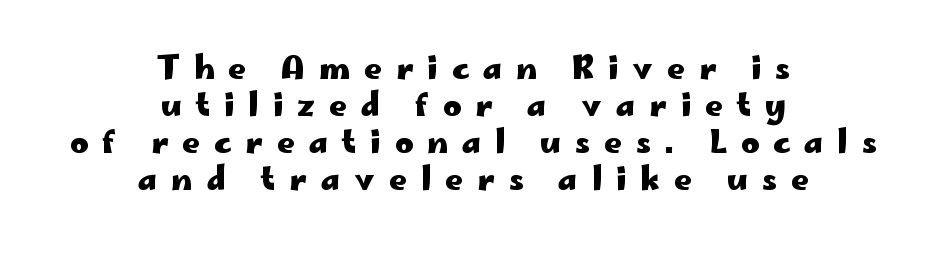
There is plenty of visible air inserted between adjacent glyphs. The typeface chosen for these lines omits serifs. Reading down the block, each line starts at a different indent, mirrored at its end. Bare-footed words on every line. The rendering uses a bold face; every stroke is thick and dark.
